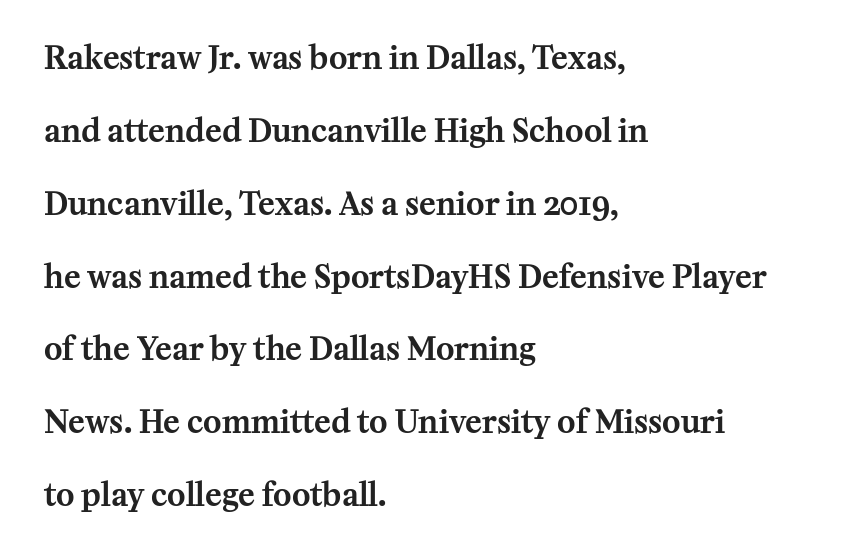
The passage shown is typeset with a serif family. Quick note: not italic, upright. The letters advance in unequal steps, a hallmark of proportional type. Each line starts at the same left margin while the right side varies. The passage shown is not underscored anywhere. Inter-character spacing is left at the font's built-in metrics.
